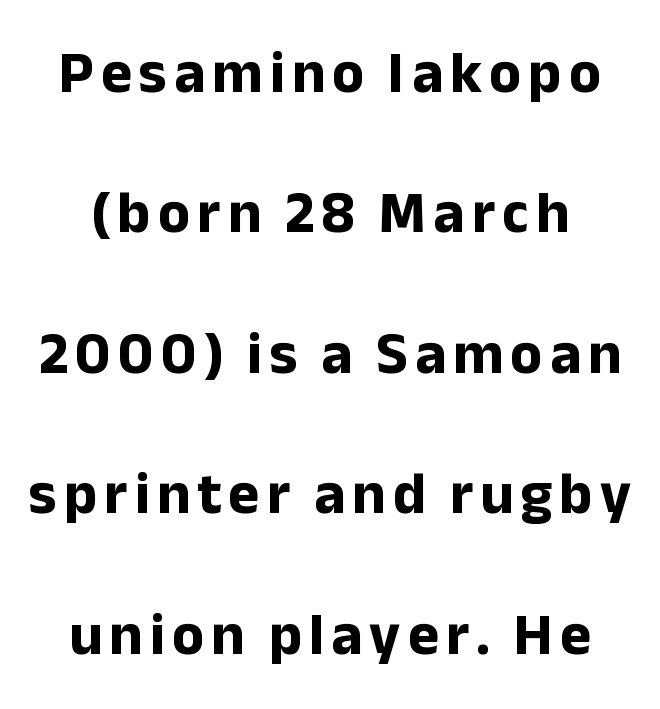
{"serif": "no", "italic": "no", "bold": "yes", "weight": "bold", "width": "normal", "stroke_contrast": "low", "x_height": "medium", "monospaced": "no", "underline": "no", "align": "center", "line_spacing": "loose", "line_spacing_ratio": 2.38, "glyph_px": 59}
